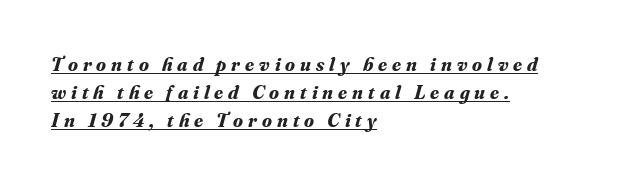
The image shows 20 px bold type, italic (leaning right); set left-aligned, normal line spacing (1.39x), unusually wide letter spacing (+0.25 em), underlined.
